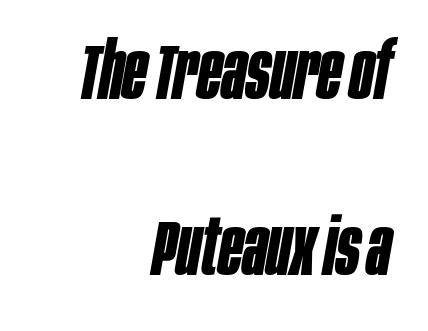
{"italic": "yes", "lean": "right", "slant_degrees": 10, "bold": "yes", "weight": "bold", "width": "condensed", "stroke_contrast": "low", "x_height": "large", "monospaced": "no", "underline": "no", "align": "right", "line_spacing": "loose", "line_spacing_ratio": 2.23, "letter_spacing": "normal", "letter_spacing_em": 0.0, "glyph_px": 79}
